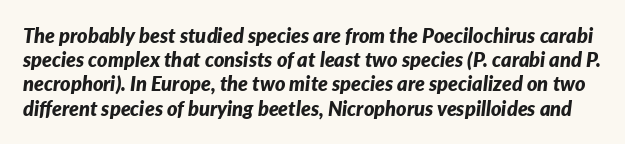
Q: Is the text bold? A: Yes.
Q: Is the text italic (slanted)? A: Yes, it leans right by about 7 degrees.
Q: Is the text underlined? A: No.
Q: Is the spacing between letters normal or unusually wide? A: Normal.
